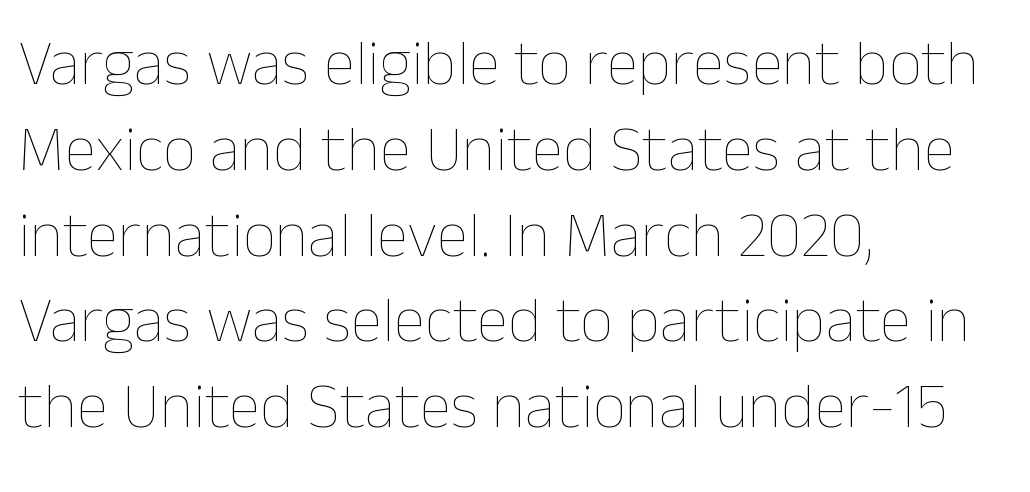
Q: Is the text bold? A: No.
Q: Is the text italic (slanted)? A: No, it is upright.
Q: Is the text underlined? A: No.
Q: How is the paragraph aligned? A: Left-aligned.
Q: Is the spacing between letters normal or unusually wide? A: Normal.
Q: Is the spacing between lines tight, normal or loose? A: Normal.
Q: Width (condensed, normal, or wide)? A: Normal.
Q: Stroke contrast? A: Low.
Q: x-height? A: Medium.
Q: Monospaced? A: No.
